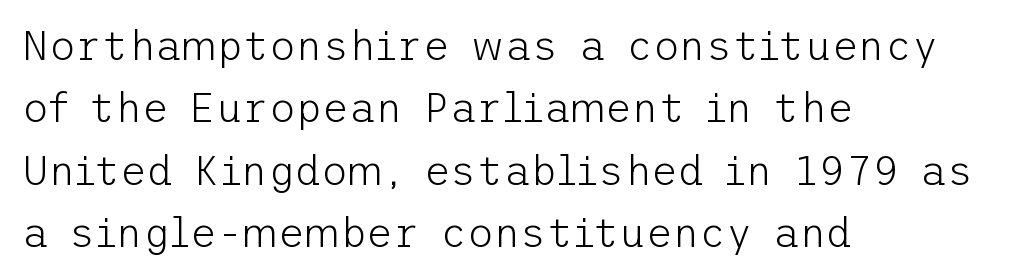
Q: Is the text bold? A: No.
Q: Is the text italic (slanted)? A: No, it is upright.
Q: Is the typeface a serif or a sans-serif typeface? A: Sans-serif.
Q: Is the text underlined? A: No.
Q: How is the paragraph aligned? A: Left-aligned.
Q: Is the spacing between letters normal or unusually wide? A: Normal.
Q: Is the spacing between lines tight, normal or loose? A: Normal.
Q: Width (condensed, normal, or wide)? A: Normal.
Q: Stroke contrast? A: Low.
Q: x-height? A: Medium.
